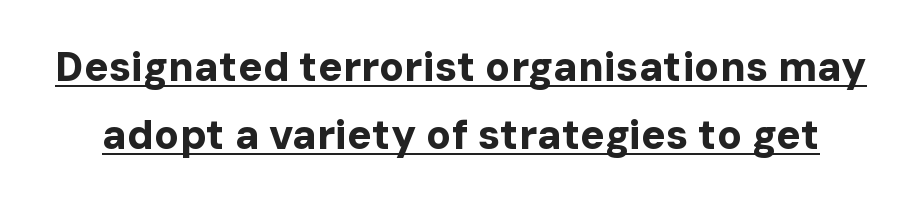
Nothing unusual about the tracking: characters are spaced as the font intends. Letterform terminals end flat and unadorned throughout the passage. Does a line run under the words? Yes, clearly. You can tell it's not italic because the verticals are truly vertical. Evenly set lines give the paragraph a standard silhouette. Set as a true bold cut, around the 700 mark.
